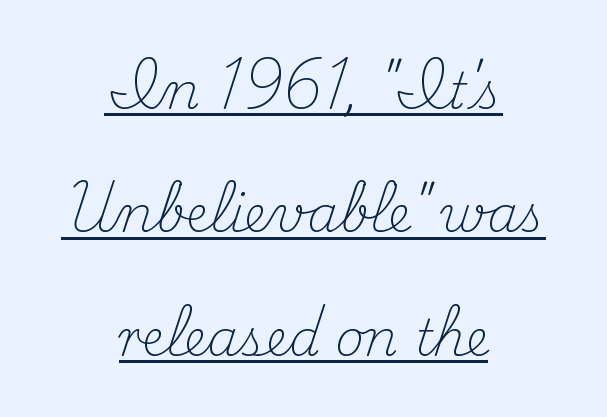
Short note: letters normally spaced. Leading is clearly above the norm, producing a sparse column. Unlike a clean sans, this face finishes its strokes with serifs. This rendering uses center alignment, leaving both contours irregular but symmetric. Weight: not bold — regular or lighter.
